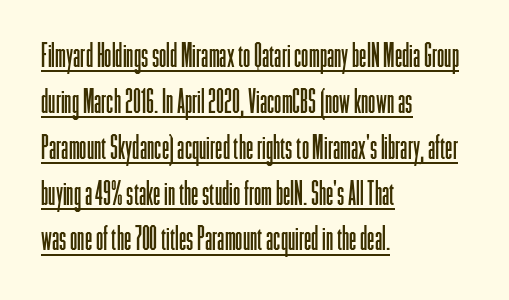
The image shows 33 px light, condensed sans-serif type, upright; set left-aligned, normal line spacing (1.39x), normal letter spacing, underlined; low stroke contrast and a medium x-height.
